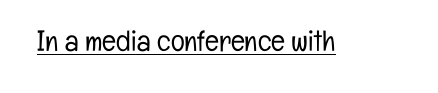
The image shows 29 px light, condensed sans-serif type, upright; set normal letter spacing, underlined; low stroke contrast and a medium x-height.
